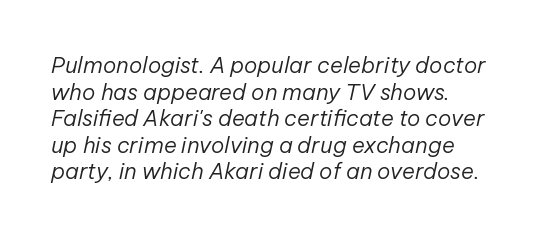
{"italic": "yes", "lean": "right", "slant_degrees": 12, "bold": "no", "underline": "no", "align": "left", "line_spacing_ratio": 1.21, "letter_spacing": "normal", "letter_spacing_em": 0.0, "glyph_px": 22}
